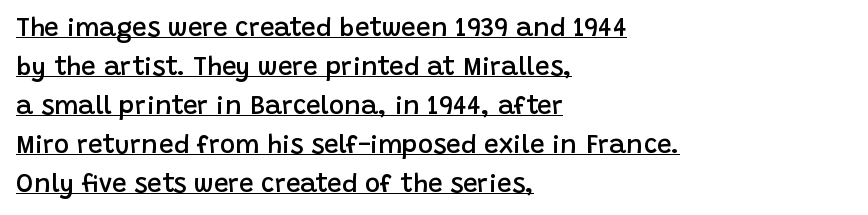
{"italic": "no", "bold": "semi", "underline": "yes", "align": "left", "line_spacing": "normal", "line_spacing_ratio": 1.5, "letter_spacing": "normal", "letter_spacing_em": 0.0, "glyph_px": 26}
